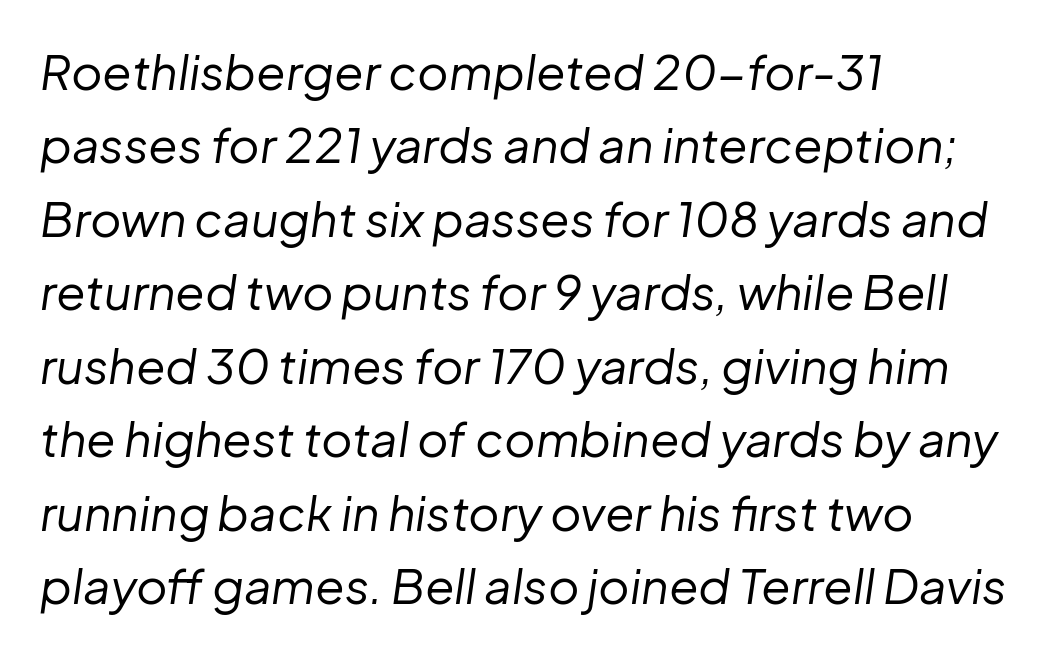
{"italic": "yes", "lean": "right", "slant_degrees": 8, "bold": "no", "weight": "regular", "width": "normal", "stroke_contrast": "low", "x_height": "medium", "monospaced": "no", "underline": "no", "align": "left", "line_spacing": "normal", "line_spacing_ratio": 1.53, "letter_spacing": "normal", "letter_spacing_em": 0.0, "glyph_px": 48}
